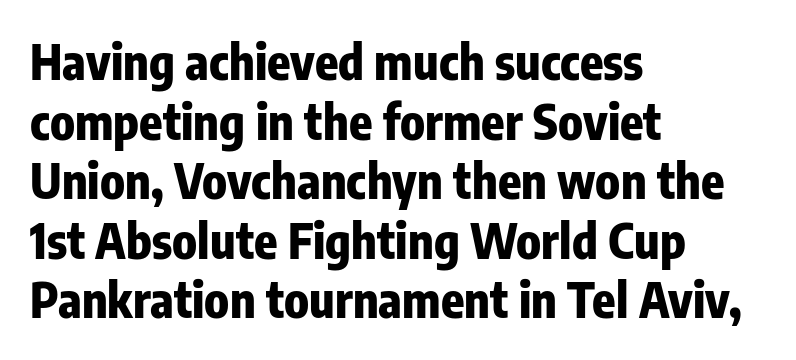
The image shows 48 px heavy, condensed sans-serif type, upright; set left-aligned, line spacing 1.24x, normal letter spacing, not underlined; low stroke contrast and a medium x-height.
